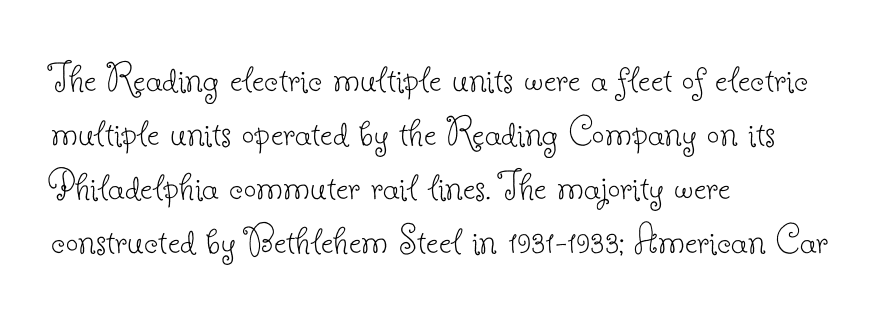
The image shows 44 px thin serif type, upright; set left-aligned, line spacing 1.23x, normal letter spacing, not underlined; low stroke contrast and a small x-height.
